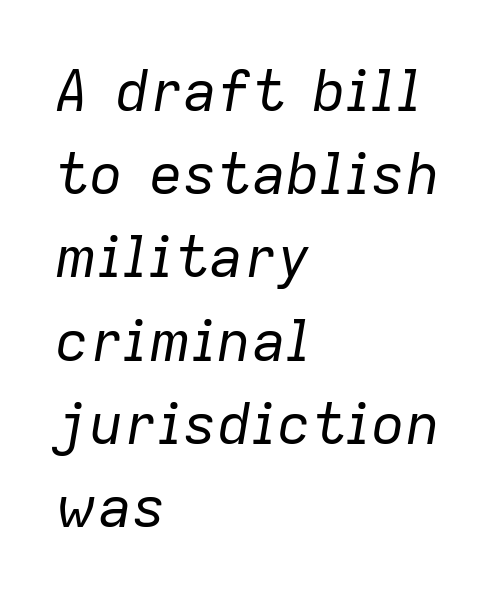
The image shows 57 px regular-weight type, italic (leaning right); set left-aligned, normal line spacing (1.46x), normal letter spacing, not underlined; low stroke contrast and a medium x-height.
